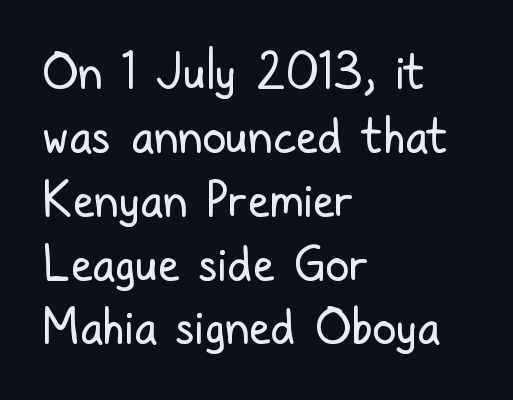
Q: Is the text bold? A: No.
Q: Is the text italic (slanted)? A: No, it is upright.
Q: Is the typeface a serif or a sans-serif typeface? A: Sans-serif.
Q: Is the text underlined? A: No.
Q: How is the paragraph aligned? A: Left-aligned.
Q: Is the spacing between letters normal or unusually wide? A: Normal.
Q: Is the spacing between lines tight, normal or loose? A: Normal.
Q: Width (condensed, normal, or wide)? A: Condensed.
Q: Stroke contrast? A: Low.
Q: x-height? A: Medium.
Q: Monospaced? A: No.
